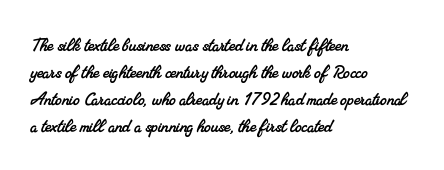
Q: Is the text underlined? A: No.
Q: How is the paragraph aligned? A: Left-aligned.
Q: Is the spacing between letters normal or unusually wide? A: Normal.
Q: Is the spacing between lines tight, normal or loose? A: Normal.
